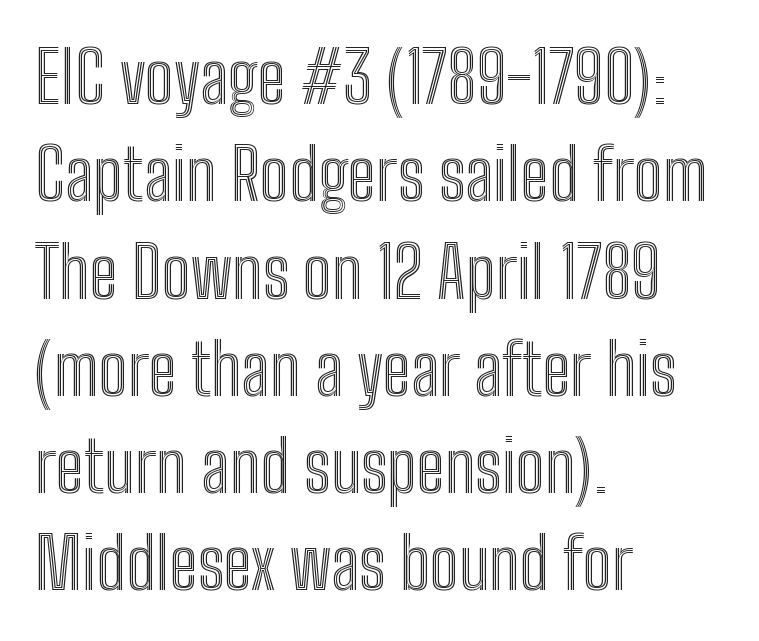
{"italic": "no", "width": "condensed", "x_height": "medium", "monospaced": "no", "underline": "no", "align": "left", "line_spacing": "normal", "line_spacing_ratio": 1.39, "letter_spacing": "normal", "letter_spacing_em": 0.0, "glyph_px": 70}
